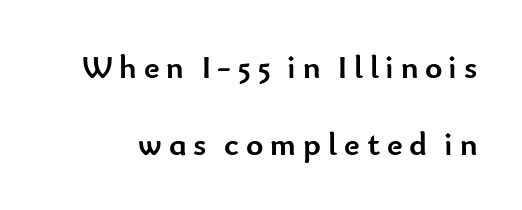
Bold? Absolutely — the strokes are thick and heavy. Compared with typical paragraphs, the rows here are farther apart. Each row of text sits above clean, open space. The passage shown has open, widely tracked lettering throughout.
